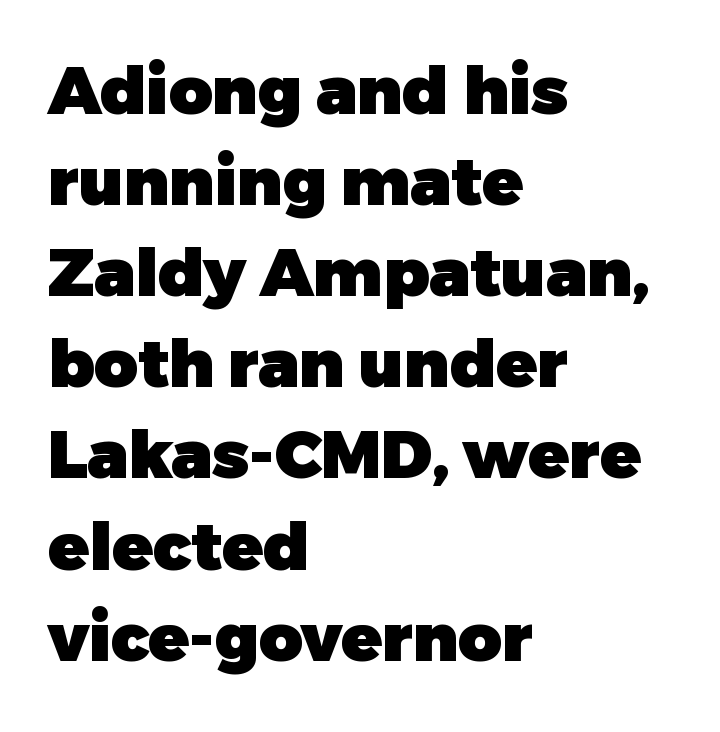
The area under the type is left untouched. This sample has the flowing, uneven cadence of proportional lettering. What stands out about the letter spacing? Nothing — it is the standard amount. The sample has been set heavy, in full bold.
